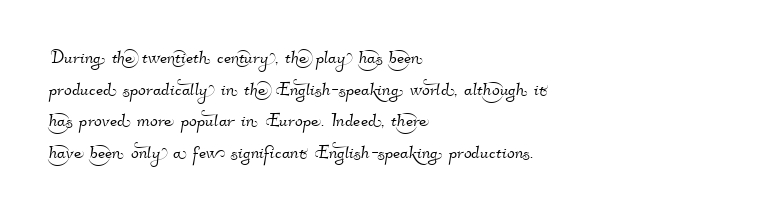
Horizontal alignment here is leftward, the default for most running prose. The line texture is even and compact thanks to regular tracking. Whoever set this chose a conventional vertical rhythm. Any mark beneath the type? The region is blank.
